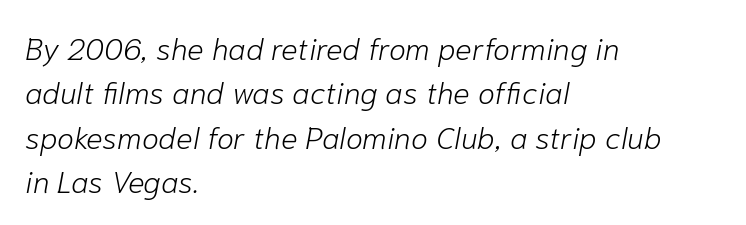
The image shows 31 px light type, italic (leaning right); set left-aligned, normal line spacing (1.43x), normal letter spacing, not underlined; low stroke contrast and a medium x-height.
